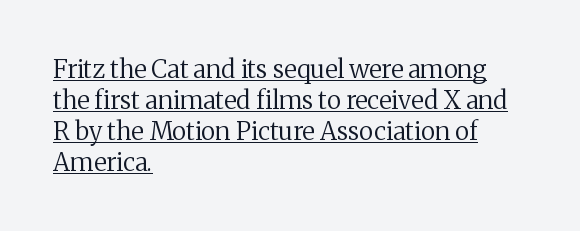
Q: Is the text bold? A: No.
Q: Is the text italic (slanted)? A: No, it is upright.
Q: Is the text underlined? A: Yes.
Q: How is the paragraph aligned? A: Left-aligned.
Q: Is the spacing between letters normal or unusually wide? A: Normal.
